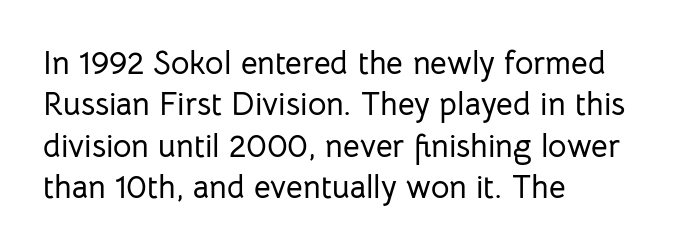
The glyphs are unaccompanied by any horizontal stroke below them. If you measured baseline to baseline, you'd find a middling distance. This sample uses an upright cut, with every glyph sitting square on the baseline. The passage is arranged the way most books set body copy — flush left. Proportional: the letters do not fall into vertical columns. Each word holds together tightly as a unit, with standard inter-letter gaps.
